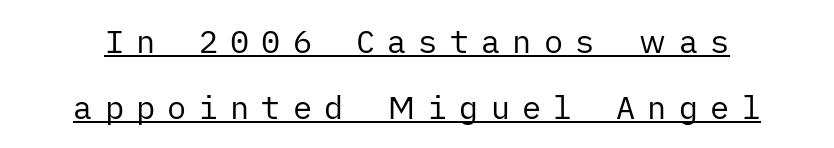
{"serif": "no", "italic": "no", "bold": "no", "weight": "regular", "width": "normal", "stroke_contrast": "low", "x_height": "medium", "underline": "yes", "line_spacing": "loose", "line_spacing_ratio": 2.05, "letter_spacing": "wide", "letter_spacing_em": 0.38, "glyph_px": 32}
